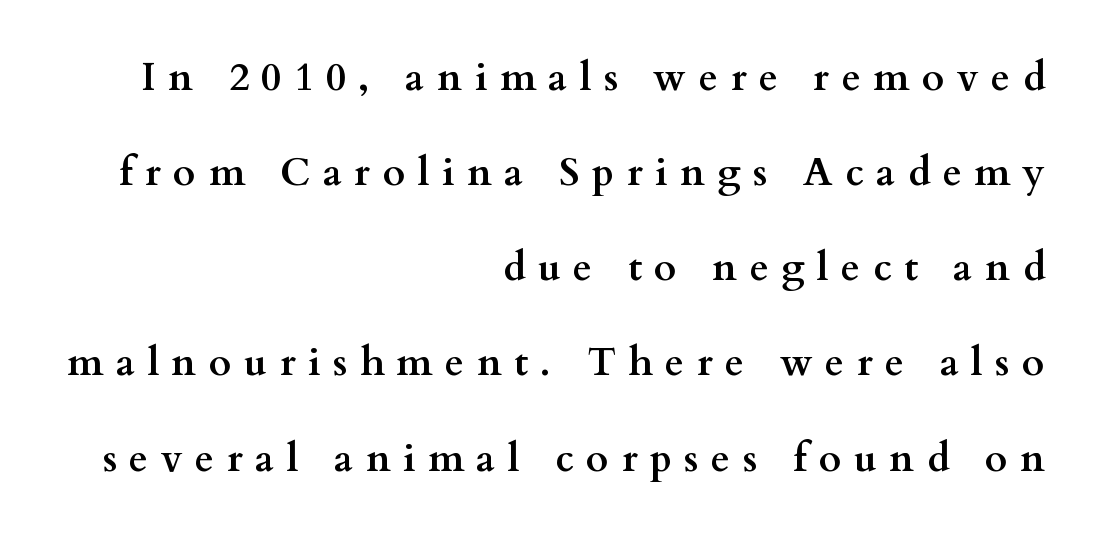
The image shows 39 px semibold, wide serif type, upright; set right-aligned, loose line spacing (2.44x), unusually wide letter spacing (+0.32 em), not underlined; medium stroke contrast and a small x-height.
